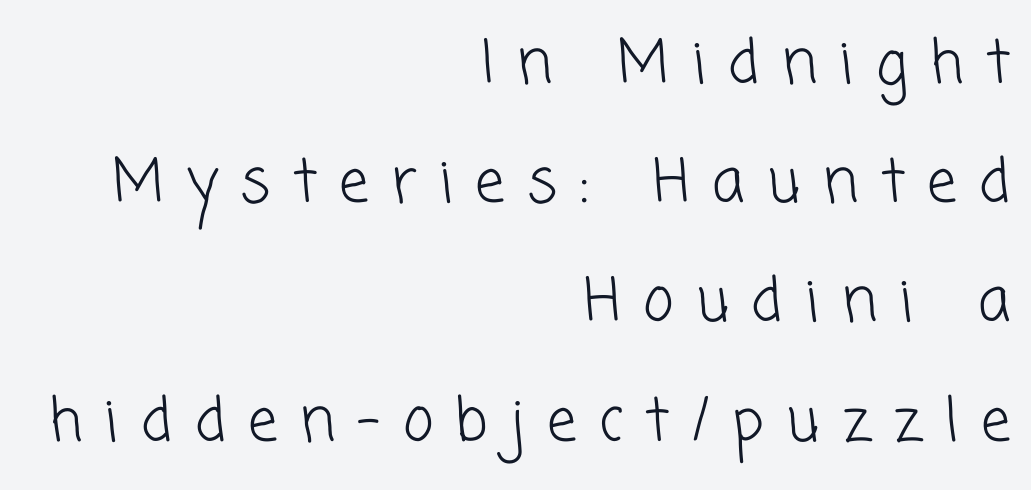
Underline: absent. Substantial extra tracking has been applied to these lines. The setting favours the right margin, as signatures and pull-quotes sometimes do. A typesetter would call this proportional, since set widths differ per character.
